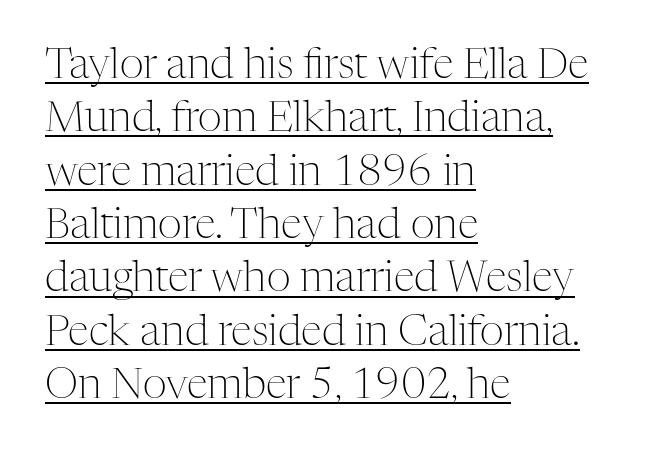
{"serif": "yes", "italic": "no", "bold": "no", "weight": "light", "width": "normal", "stroke_contrast": "medium", "x_height": "medium", "monospaced": "no", "underline": "yes", "align": "left", "line_spacing": "normal", "line_spacing_ratio": 1.27, "letter_spacing": "normal", "letter_spacing_em": 0.0, "glyph_px": 42}
